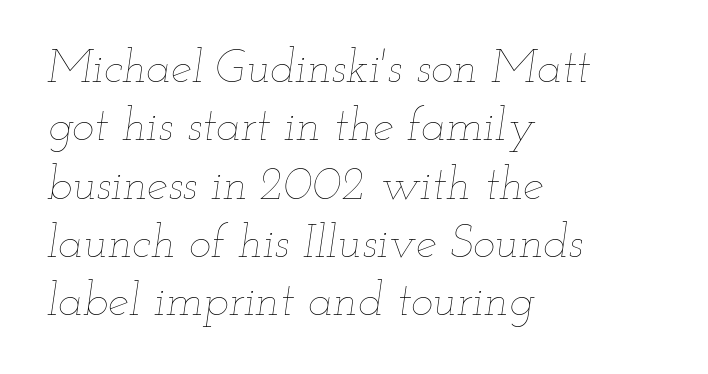
Q: Is the text bold? A: No.
Q: Is the text italic (slanted)? A: Yes, it leans right by about 12 degrees.
Q: Is the text underlined? A: No.
Q: How is the paragraph aligned? A: Left-aligned.
Q: Is the spacing between letters normal or unusually wide? A: Normal.
Q: Width (condensed, normal, or wide)? A: Wide.
Q: Stroke contrast? A: Low.
Q: x-height? A: Small.
Q: Monospaced? A: No.
